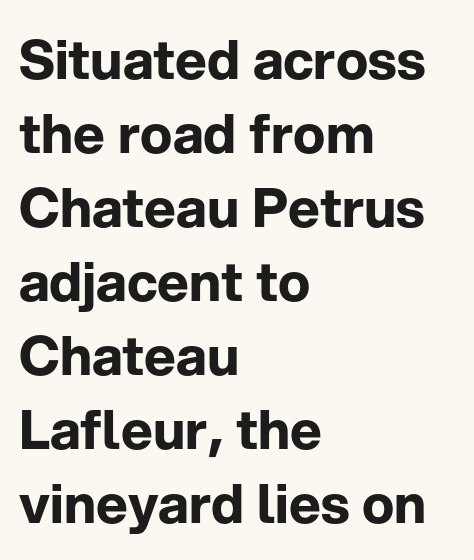
Look at the tracking — it's just the regular setting, nothing added. In CSS terms this would be text-align: left. Each letter's strokes conclude bluntly, with no projecting serifs. A normal amount of white space separates one row of letters from the next. Summary of weight: heavy, a full bold.
